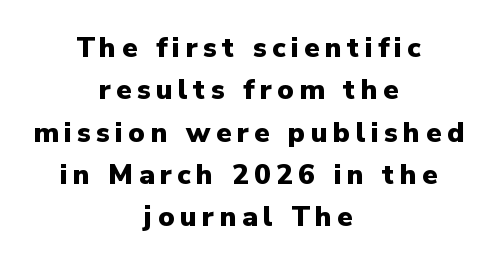
Character widths vary here, with narrow letters taking less room than wide ones. You can tell from the bare stems that sans-serif type was used. These lines carry a lot of weight — the face is fully bold. Characters remain perfectly vertical along every line. Line spacing here is normal.
